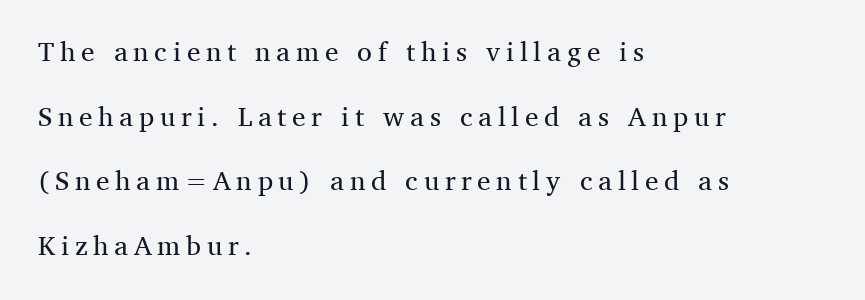
Q: Is the text bold? A: No.
Q: Is the text italic (slanted)? A: No, it is upright.
Q: Is the text underlined? A: No.
Q: How is the paragraph aligned? A: Left-aligned.
Q: Is the spacing between letters normal or unusually wide? A: Unusually wide.
Q: Is the spacing between lines tight, normal or loose? A: Loose.
